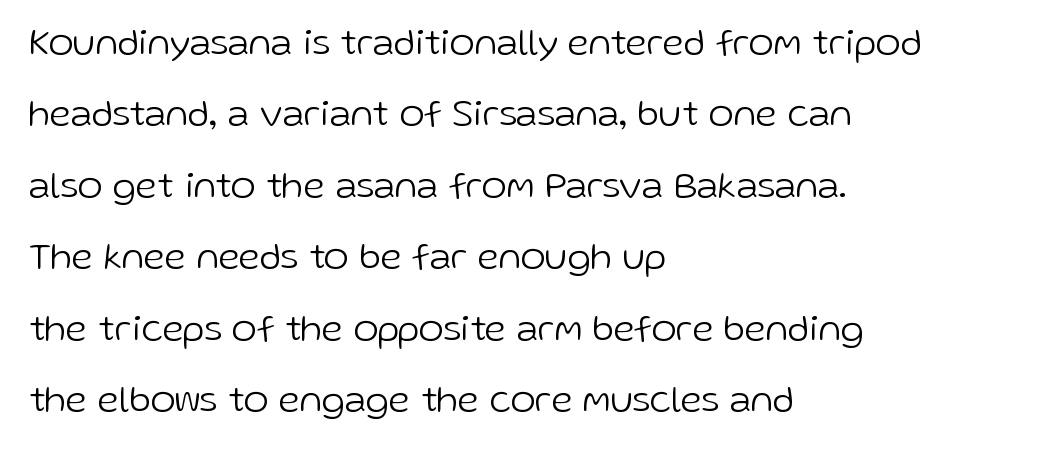
{"serif": "no", "italic": "no", "bold": "no", "weight": "light", "width": "normal", "stroke_contrast": "low", "x_height": "medium", "monospaced": "no", "underline": "no", "align": "left", "line_spacing_ratio": 1.88, "letter_spacing": "normal", "letter_spacing_em": 0.0, "glyph_px": 38}
